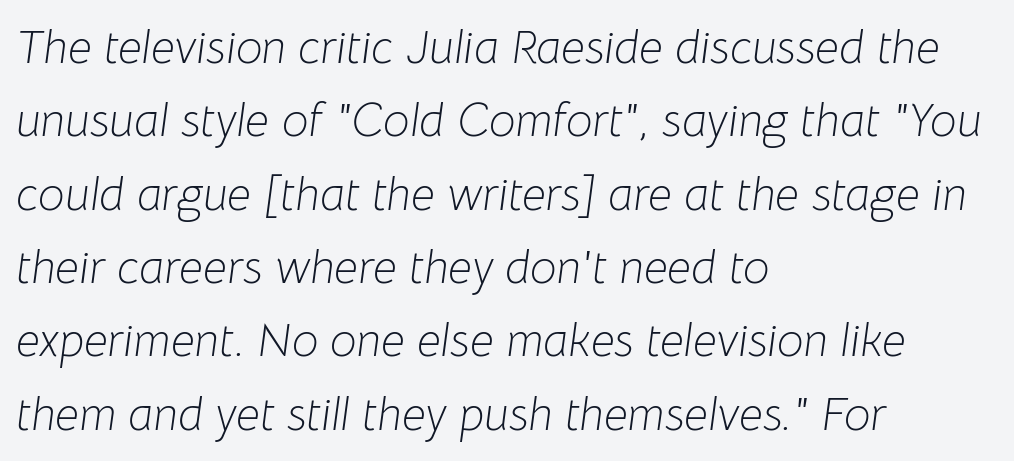
Quick note: italic. Heft: none added — not bold. Default kerning and tracking; the words read as compact shapes. A typesetter would call this proportional, since set widths differ per character. Vertically, the passage feels balanced, rows spaced as you'd expect. Check under the words: just untouched page.
